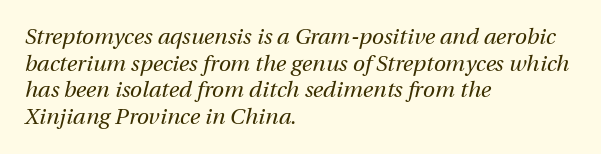
No extra tracking has been applied to these lines. A quiet, ordinary-to-light weight characterises the typeface. Bare-footed words on every line. Leftover space on each line is placed entirely after the last word. If you drew a line through each stem, it would be angled.
